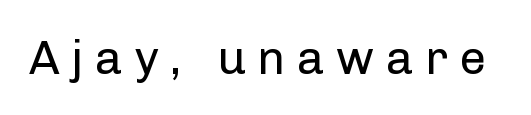
{"serif": "no", "italic": "no", "bold": "no", "weight": "regular", "width": "normal", "stroke_contrast": "low", "x_height": "medium", "monospaced": "no", "underline": "no", "letter_spacing": "wide", "letter_spacing_em": 0.25, "glyph_px": 47}
